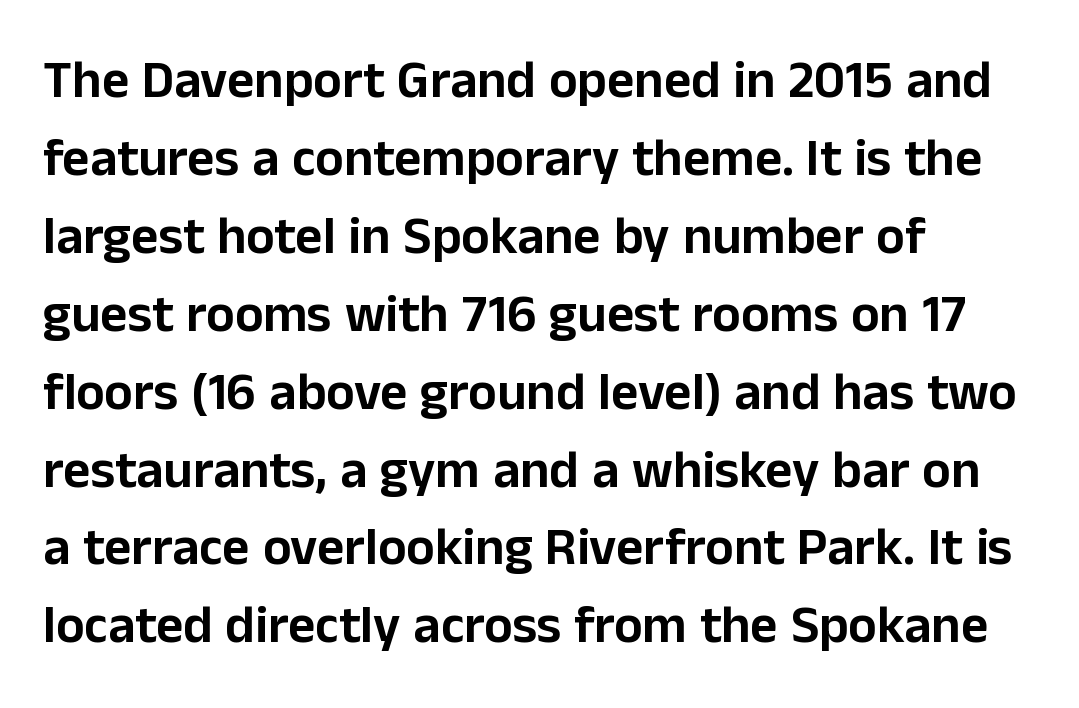
{"serif": "no", "italic": "no", "width": "normal", "stroke_contrast": "low", "x_height": "medium", "monospaced": "no", "underline": "no", "align": "left", "line_spacing": "normal", "line_spacing_ratio": 1.47, "letter_spacing": "normal", "letter_spacing_em": 0.0, "glyph_px": 53}
